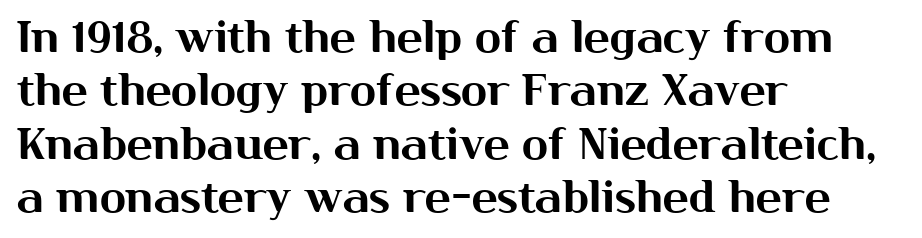
Character widths vary here, with narrow letters taking less room than wide ones. The words here are not underlined. The letters stand upright; this is a roman face. The paragraph has a hard left edge and a soft right edge.
